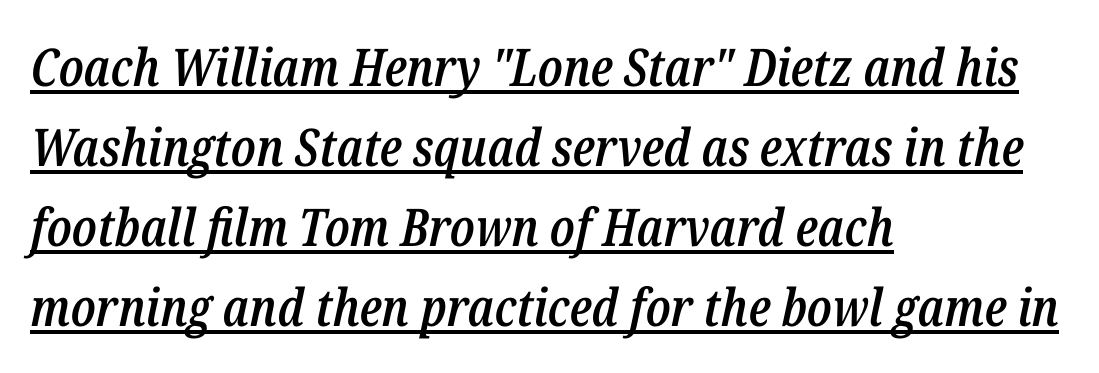
The image shows 52 px semibold, condensed type, italic (leaning right); set left-aligned, normal line spacing (1.54x), normal letter spacing, underlined; low stroke contrast and a medium x-height.
